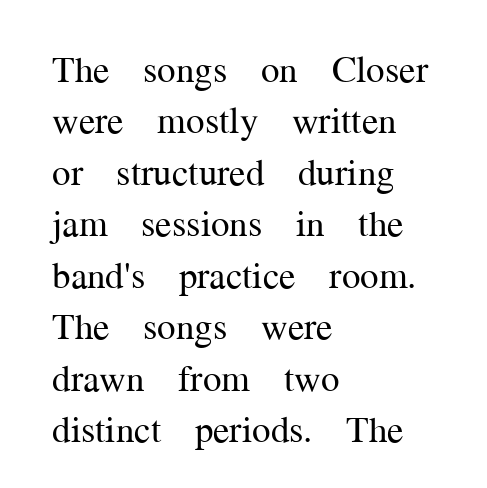
Q: Is the text bold? A: No.
Q: Is the text italic (slanted)? A: No, it is upright.
Q: Is the typeface a serif or a sans-serif typeface? A: Serif.
Q: Is the text underlined? A: No.
Q: How is the paragraph aligned? A: Left-aligned.
Q: Is the spacing between letters normal or unusually wide? A: Normal.
Q: Is the spacing between lines tight, normal or loose? A: Normal.
Q: Width (condensed, normal, or wide)? A: Normal.
Q: Stroke contrast? A: Medium.
Q: x-height? A: Medium.
Q: Monospaced? A: No.
